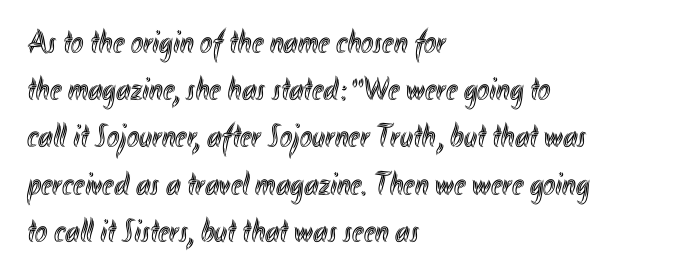
{"width": "condensed", "x_height": "small", "monospaced": "no", "underline": "no", "align": "left", "line_spacing": "normal", "line_spacing_ratio": 1.43, "letter_spacing": "normal", "letter_spacing_em": 0.0, "glyph_px": 33}
